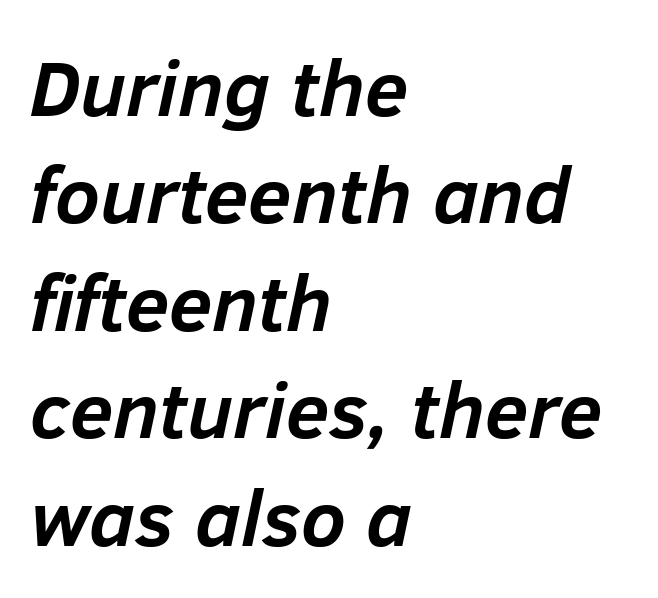
Slanted lettering throughout. The passage shown has conventional tracking throughout. Any mark beneath the type? The region is blank. Heavy-handed strokes throughout: this text is bold.
